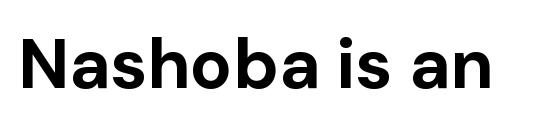
{"serif": "no", "italic": "no", "bold": "yes", "weight": "bold", "width": "normal", "stroke_contrast": "low", "x_height": "medium", "monospaced": "no", "underline": "no", "letter_spacing": "normal", "letter_spacing_em": 0.0, "glyph_px": 70}
